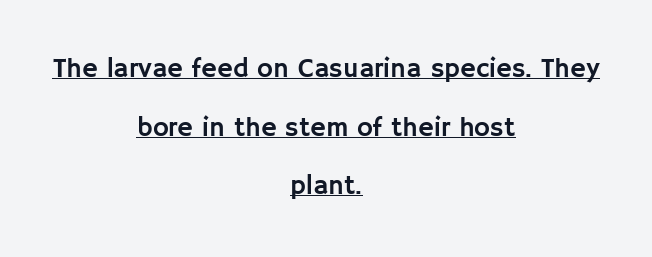
Teacher's note: observe the equal gaps on both sides — that is centered alignment. Nothing unusual about the tracking: characters are spaced as the font intends. Loosely led — the rows are spread out. Has an underline been added? It has. Posture: straight, roman, zero tilt.
